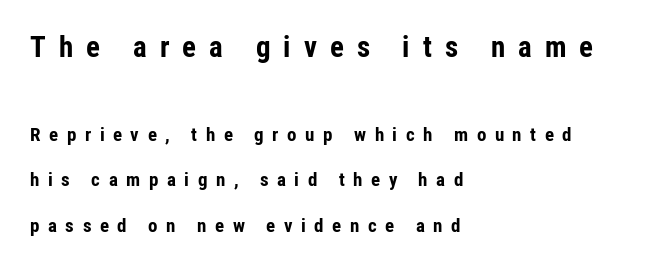
Q: Is the text bold? A: Yes.
Q: Is the text italic (slanted)? A: No, it is upright.
Q: Is the typeface a serif or a sans-serif typeface? A: Sans-serif.
Q: Is the text underlined? A: No.
Q: How is the paragraph aligned? A: Left-aligned.
Q: Is the spacing between letters normal or unusually wide? A: Unusually wide.
Q: Is the spacing between lines tight, normal or loose? A: Loose.
Q: Which block of text is set in a larger size, the first (top) or the second (bottom)? A: The first (top) one.
Q: Width (condensed, normal, or wide)? A: Condensed.
Q: Stroke contrast? A: Low.
Q: x-height? A: Medium.
Q: Monospaced? A: No.
